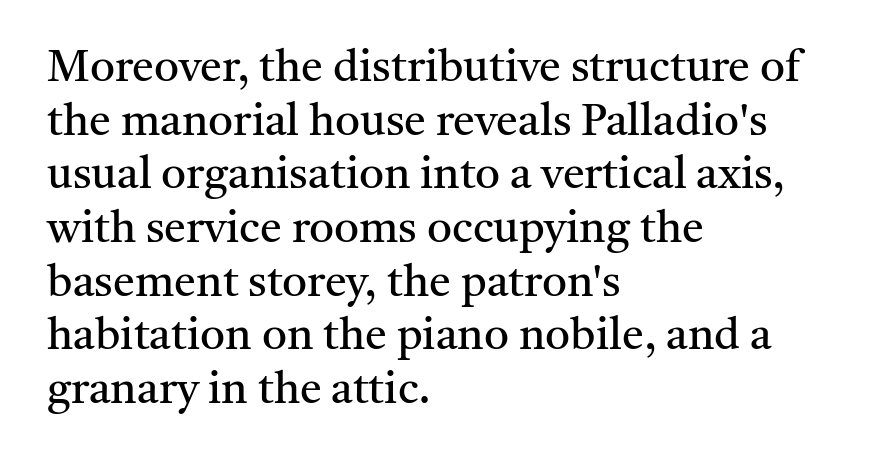
Q: Is the text bold? A: No.
Q: Is the text italic (slanted)? A: No, it is upright.
Q: Is the typeface a serif or a sans-serif typeface? A: Serif.
Q: Is the text underlined? A: No.
Q: How is the paragraph aligned? A: Left-aligned.
Q: Is the spacing between letters normal or unusually wide? A: Normal.
Q: Width (condensed, normal, or wide)? A: Normal.
Q: Stroke contrast? A: Medium.
Q: x-height? A: Medium.
Q: Monospaced? A: No.
